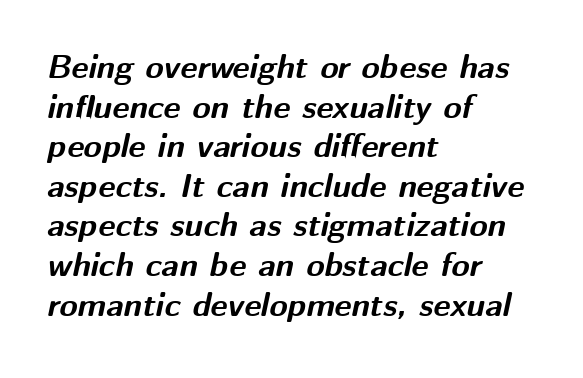
The image shows 33 px bold type, italic (leaning right); set left-aligned, line spacing 1.2x, normal letter spacing, not underlined; medium stroke contrast and a medium x-height.
